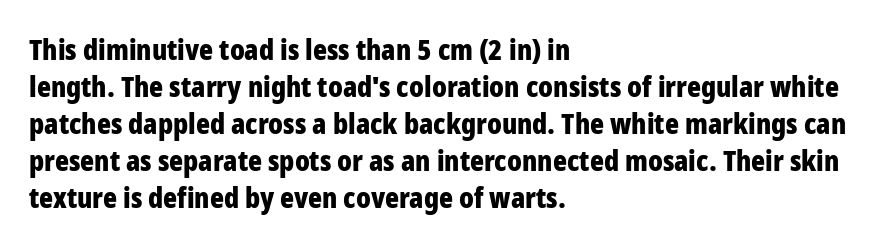
The image shows 29 px bold, condensed sans-serif type, upright; set left-aligned, normal line spacing (1.28x), normal letter spacing, not underlined; low stroke contrast and a medium x-height.
